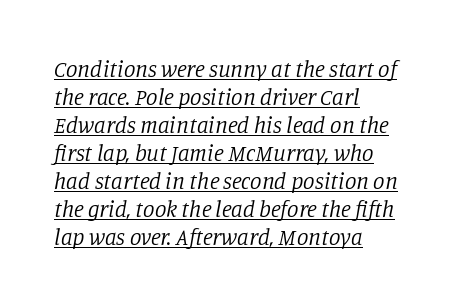
Glance below the letters and you will spot a drawn line. Glyph-to-glyph distance matches everyday printed text. Where is the straight margin? On the left. The weight would be labelled regular, book, light, or lighter still. Slant detected: the letters are inclined.
